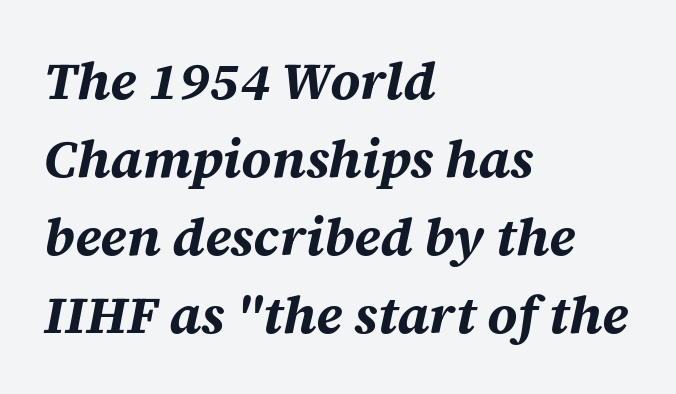
Stroke thickness is high; the sample reads as a true bold. The glyphs are unaccompanied by any horizontal stroke below them. Think of a printed novel: that variable character pitch is what you see here. Notice how the stems are inclined rather than vertical — that's the hallmark of italics.
